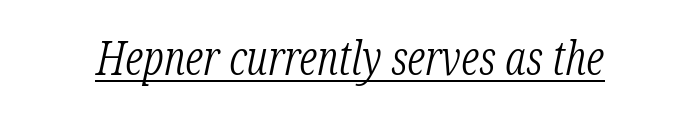
Looks like regular typesetting: each glyph gets only the width it needs. Note: serifs present on the glyphs. Letter spacing: default. On a weight scale, this lands at 450 or below. Yep, that's italic — everything's leaning. This sample carries an underscore along the baseline area.
